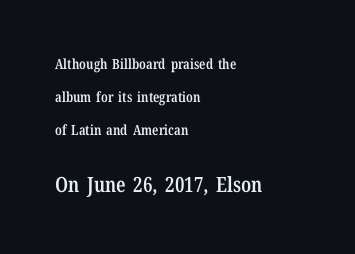
{"italic": "no", "bold": "semi", "underline": "no", "align": "left", "line_spacing": "loose", "line_spacing_ratio": 2.36, "letter_spacing": "normal", "letter_spacing_em": 0.0, "larger_block": "second", "size_ratio": 1.5, "glyph_px": 21}
